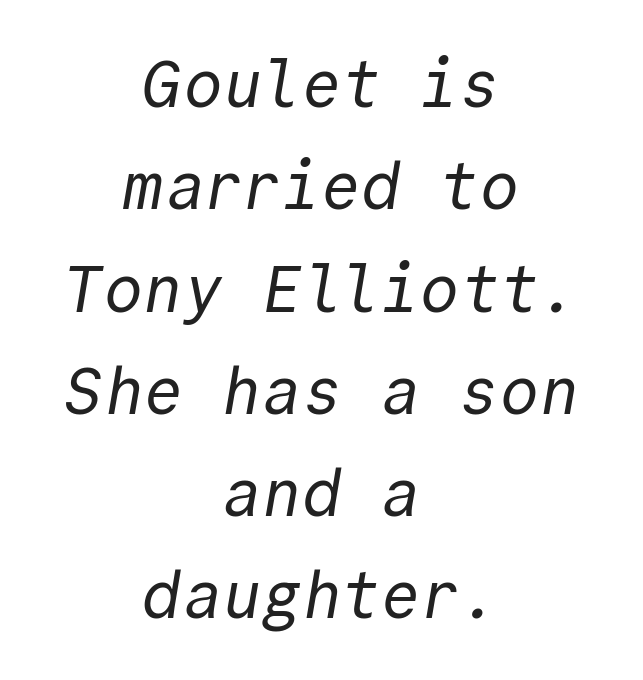
The image shows 66 px regular-weight sans-serif type, monospaced; set centered, normal line spacing (1.55x), normal letter spacing, not underlined; a medium x-height.
